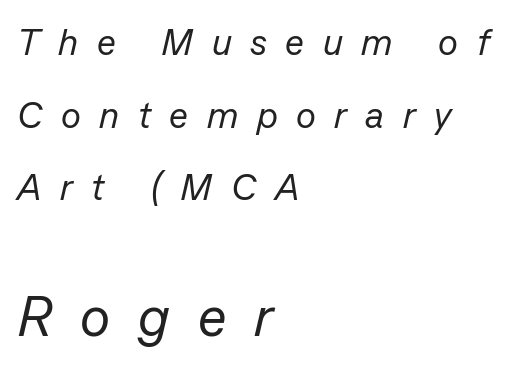
{"italic": "yes", "lean": "right", "slant_degrees": 13, "bold": "no", "weight": "regular", "width": "normal", "stroke_contrast": "low", "x_height": "medium", "monospaced": "no", "underline": "no", "align": "left", "line_spacing": "loose", "line_spacing_ratio": 1.96, "letter_spacing": "wide", "letter_spacing_em": 0.5, "larger_block": "second", "size_ratio": 1.51, "glyph_px": 56}
